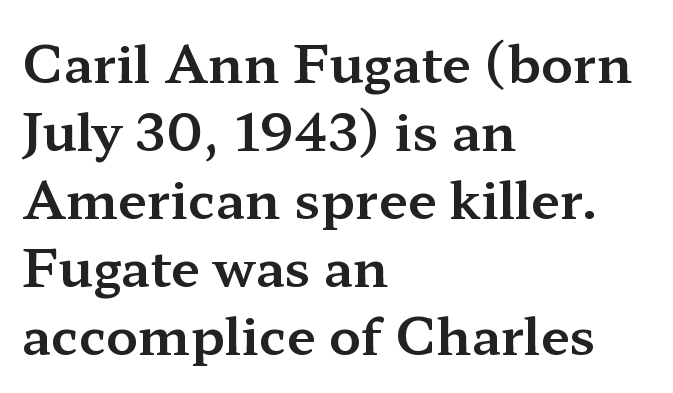
Q: Is the text italic (slanted)? A: No, it is upright.
Q: Is the typeface a serif or a sans-serif typeface? A: Serif.
Q: Is the text underlined? A: No.
Q: How is the paragraph aligned? A: Left-aligned.
Q: Is the spacing between letters normal or unusually wide? A: Normal.
Q: Is the spacing between lines tight, normal or loose? A: Normal.
Q: Width (condensed, normal, or wide)? A: Wide.
Q: Stroke contrast? A: Medium.
Q: x-height? A: Medium.
Q: Monospaced? A: No.
